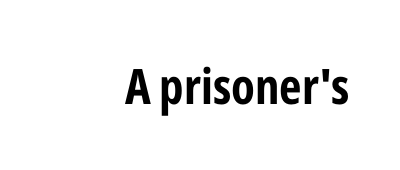
The image shows 49 px bold, condensed sans-serif type, upright; set normal letter spacing, not underlined; low stroke contrast and a medium x-height.
